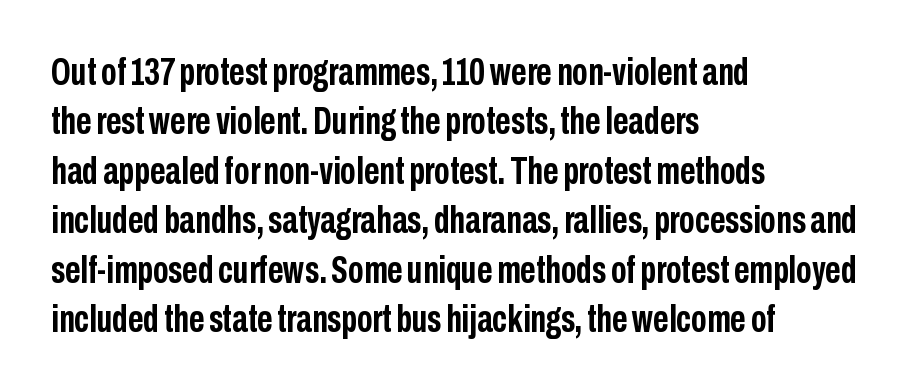
Q: Is the text bold? A: Yes.
Q: Is the text italic (slanted)? A: No, it is upright.
Q: Is the typeface a serif or a sans-serif typeface? A: Sans-serif.
Q: Is the text underlined? A: No.
Q: How is the paragraph aligned? A: Left-aligned.
Q: Is the spacing between letters normal or unusually wide? A: Normal.
Q: Is the spacing between lines tight, normal or loose? A: Normal.
Q: Width (condensed, normal, or wide)? A: Condensed.
Q: Stroke contrast? A: Low.
Q: x-height? A: Medium.
Q: Monospaced? A: No.
